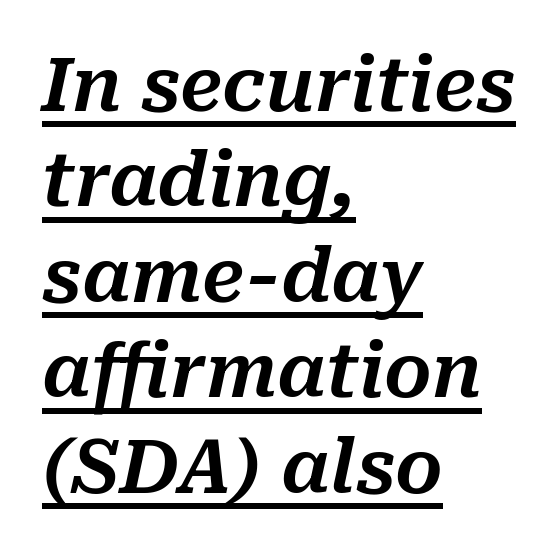
Nothing unusual about the tracking: characters are spaced as the font intends. The block of text has a typical density, with ordinary space between rows. The text block is weighted toward the left margin, trailing off unevenly rightward. The lettering is marked with a stroke running underneath it.
